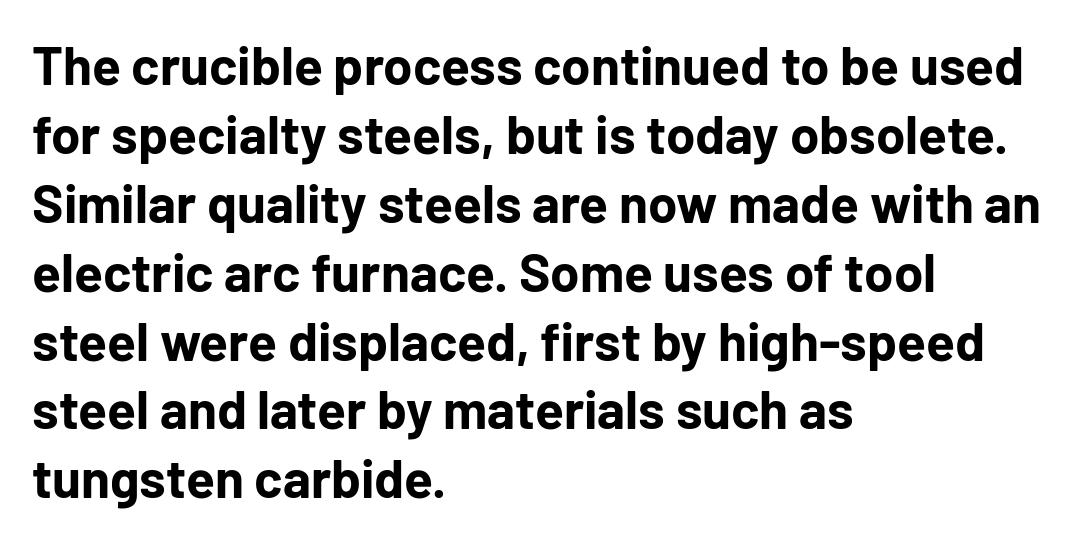
The image shows 53 px bold sans-serif type, upright; set left-aligned, normal line spacing (1.3x), normal letter spacing, not underlined; low stroke contrast and a medium x-height.
